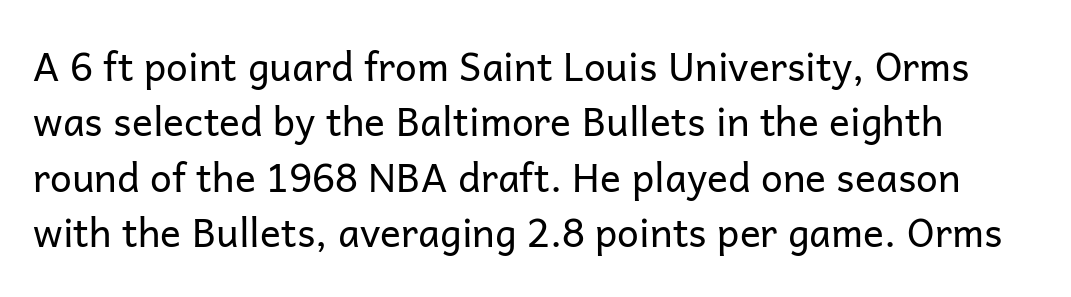
Q: Is the text bold? A: No.
Q: Is the text italic (slanted)? A: No, it is upright.
Q: Is the typeface a serif or a sans-serif typeface? A: Sans-serif.
Q: Is the text underlined? A: No.
Q: Is the spacing between letters normal or unusually wide? A: Normal.
Q: Is the spacing between lines tight, normal or loose? A: Normal.
Q: Width (condensed, normal, or wide)? A: Normal.
Q: Stroke contrast? A: Low.
Q: x-height? A: Medium.
Q: Monospaced? A: No.
